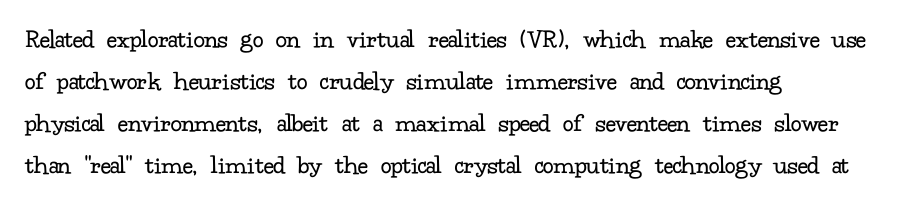
The image shows 27 px text type, upright; set left-aligned, normal line spacing (1.55x), normal letter spacing, not underlined.
